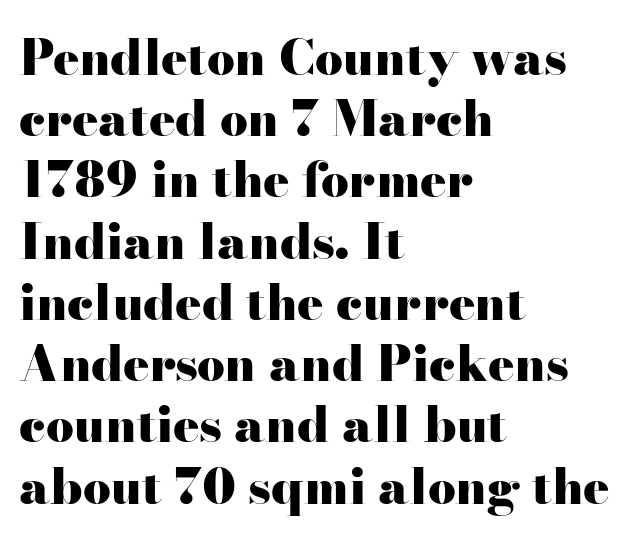
Here the designer chose a conventional face with non-uniform glyph widths. The line-height multiplier appears to be the usual default. Letterform terminals end in serifs throughout the passage. Do the letters lean? They stand straight.
